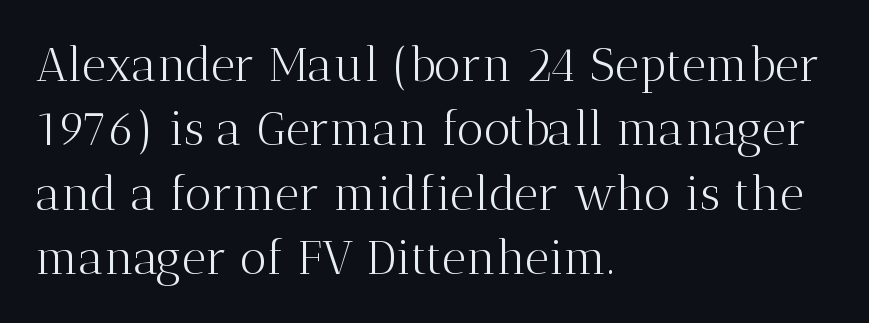
{"serif": "yes", "italic": "no", "bold": "no", "weight": "light", "width": "normal", "stroke_contrast": "medium", "x_height": "medium", "monospaced": "no", "underline": "no", "align": "left", "line_spacing": "normal", "line_spacing_ratio": 1.37, "letter_spacing": "normal", "letter_spacing_em": 0.0, "glyph_px": 47}
